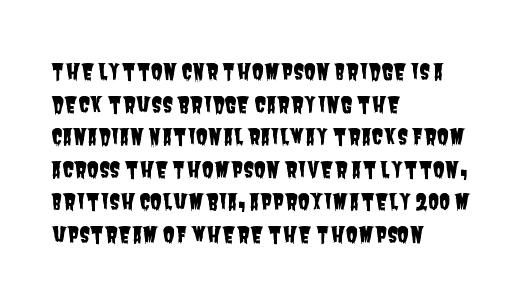
This sample is left-justified, so line endings fall wherever the words run out. Glyph-to-glyph distance matches everyday printed text. Each row of text sits above clean, open space. The space between consecutive lines is moderate.
